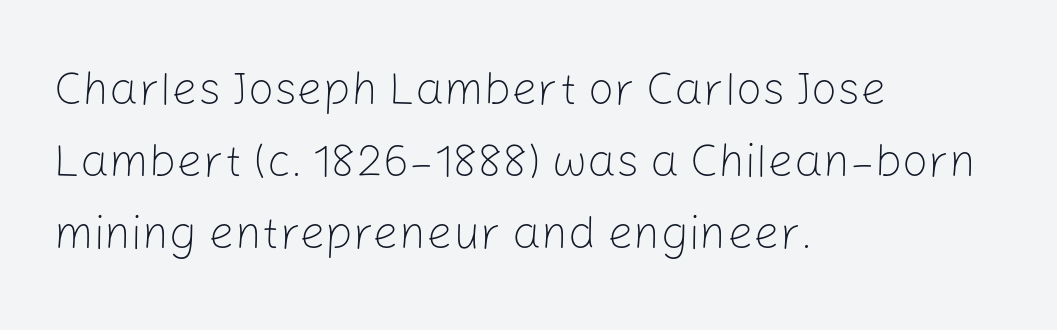
The image shows 46 px light sans-serif type, upright; set left-aligned, normal line spacing (1.57x), normal letter spacing, not underlined; low stroke contrast and a medium x-height.
